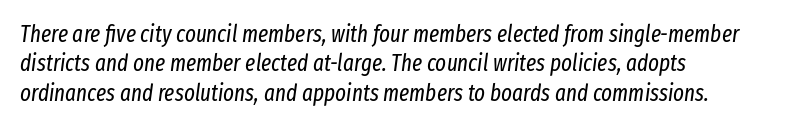
{"italic": "yes", "lean": "right", "slant_degrees": 8, "bold": "no", "underline": "no", "align": "left", "line_spacing": "normal", "line_spacing_ratio": 1.28, "letter_spacing": "normal", "letter_spacing_em": 0.0, "glyph_px": 23}
